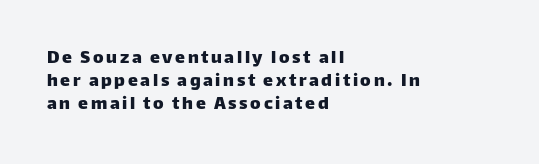
These lines stack with their left ends in a neat column. The zone under the glyphs is completely vacant. Italic? Not at all — the glyphs are vertical. Honestly, the rows look squashed on top of each other.
